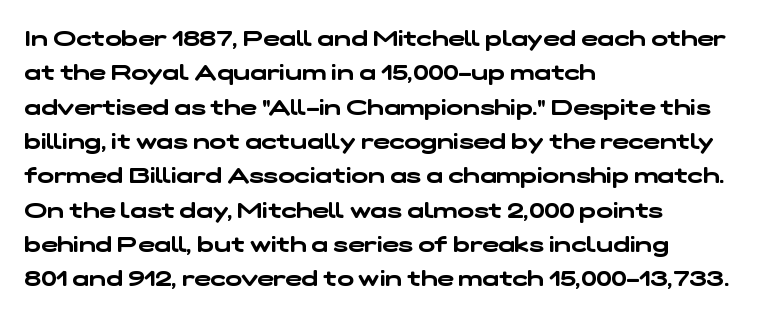
Q: Is the text underlined? A: No.
Q: How is the paragraph aligned? A: Left-aligned.
Q: Is the spacing between letters normal or unusually wide? A: Normal.
Q: Is the spacing between lines tight, normal or loose? A: Normal.
